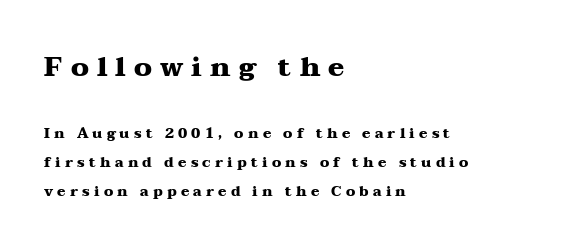
Descenders are the only things crossing below the line. Tracking value appears strongly positive — letters spread wide. Unlike italic type, these characters show no tilt at all. How would I describe the line gaps? Wide and relaxed. Pretty heavy lettering here — definitely bold. The passage shown begins with its larger block and ends with its smaller one.
